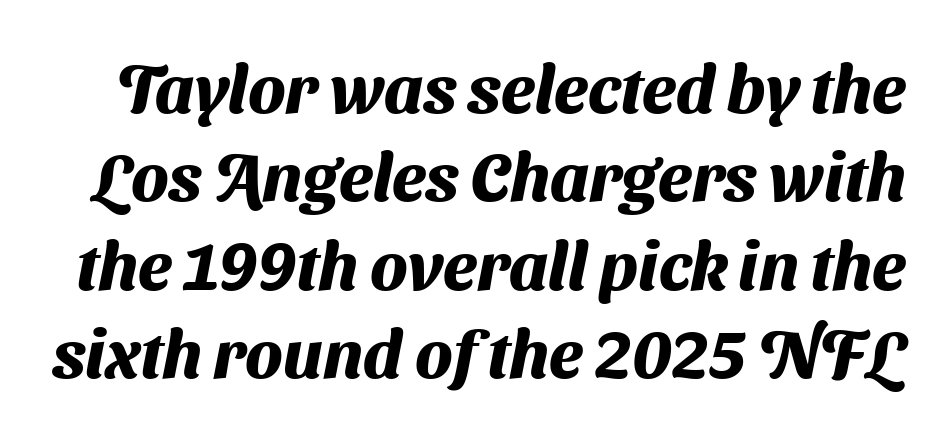
{"serif": "no", "bold": "yes", "weight": "heavy", "width": "normal", "stroke_contrast": "medium", "x_height": "medium", "monospaced": "no", "underline": "no", "line_spacing": "normal", "line_spacing_ratio": 1.3, "letter_spacing": "normal", "letter_spacing_em": 0.0, "glyph_px": 68}
